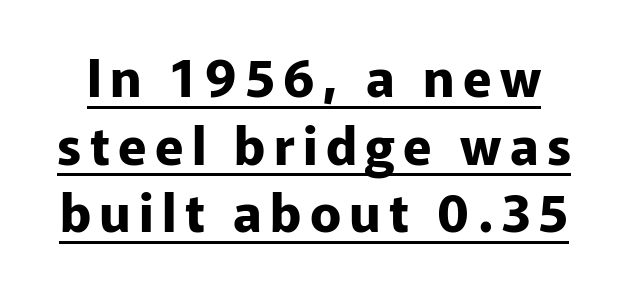
{"serif": "no", "italic": "no", "bold": "yes", "weight": "bold", "width": "normal", "stroke_contrast": "low", "x_height": "medium", "monospaced": "no", "underline": "yes", "line_spacing": "normal", "line_spacing_ratio": 1.3, "glyph_px": 52}
